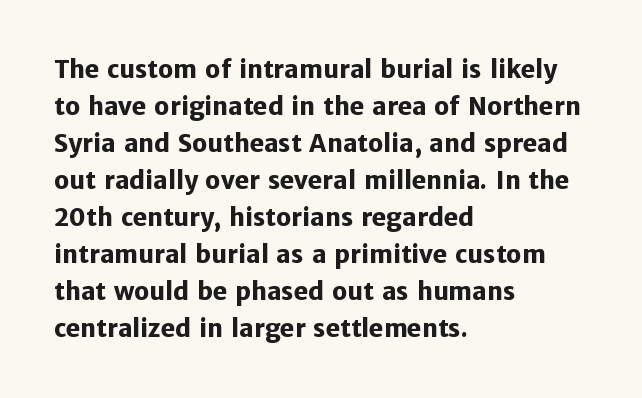
{"italic": "no", "bold": "yes", "underline": "no", "align": "left", "line_spacing": "normal", "line_spacing_ratio": 1.54, "letter_spacing": "normal", "letter_spacing_em": 0.0, "glyph_px": 24}
